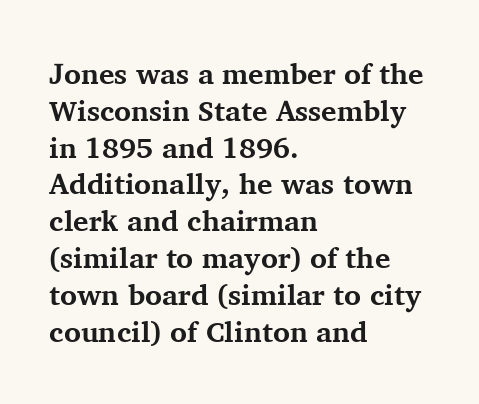
{"serif": "yes", "italic": "no", "bold": "yes", "weight": "bold", "width": "normal", "stroke_contrast": "medium", "x_height": "medium", "monospaced": "no", "underline": "no", "align": "left", "line_spacing": "normal", "line_spacing_ratio": 1.27, "letter_spacing": "normal", "letter_spacing_em": 0.0, "glyph_px": 29}
